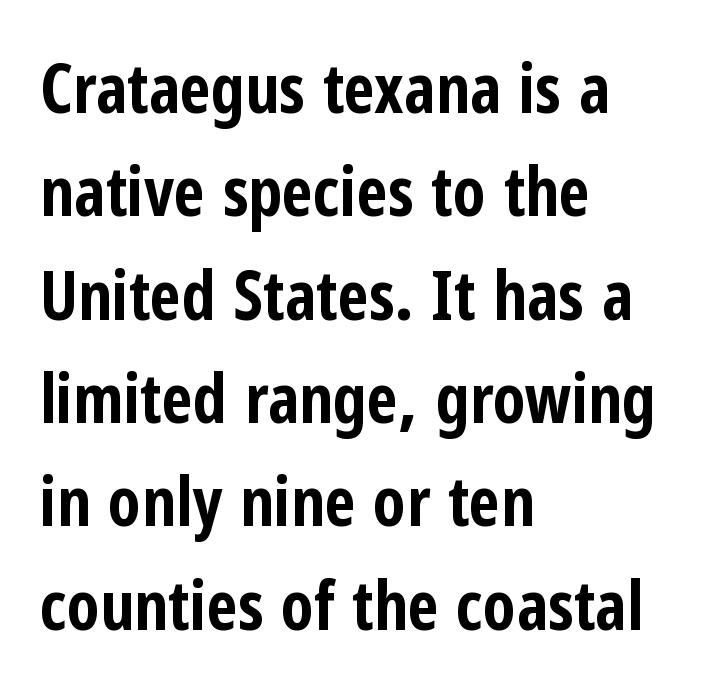
The image shows 68 px bold, condensed sans-serif type, upright; set left-aligned, normal line spacing (1.52x), normal letter spacing, not underlined; low stroke contrast and a medium x-height.
